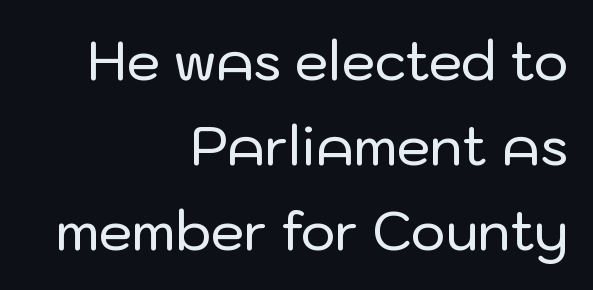
{"serif": "no", "italic": "no", "width": "normal", "stroke_contrast": "low", "x_height": "medium", "monospaced": "no", "underline": "no", "align": "right", "line_spacing": "normal", "line_spacing_ratio": 1.6, "letter_spacing": "normal", "letter_spacing_em": 0.0, "glyph_px": 53}
